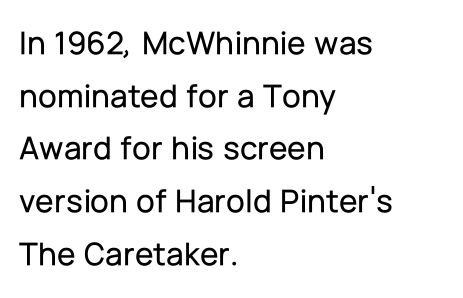
The image shows 34 px sans-serif type, upright; set left-aligned, normal line spacing (1.55x), normal letter spacing, not underlined; low stroke contrast and a medium x-height.
